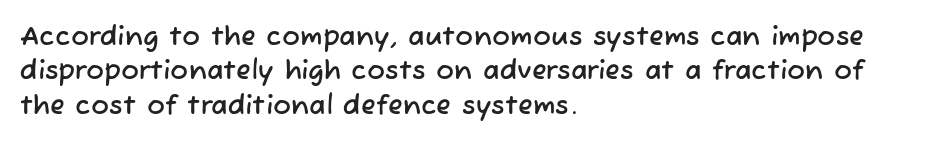
Q: Is the text underlined? A: No.
Q: How is the paragraph aligned? A: Left-aligned.
Q: Is the spacing between letters normal or unusually wide? A: Normal.
Q: Is the spacing between lines tight, normal or loose? A: Normal.
